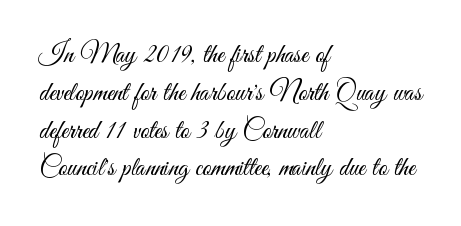
The image shows 27 px text type; set left-aligned, normal line spacing (1.4x), normal letter spacing, not underlined.
